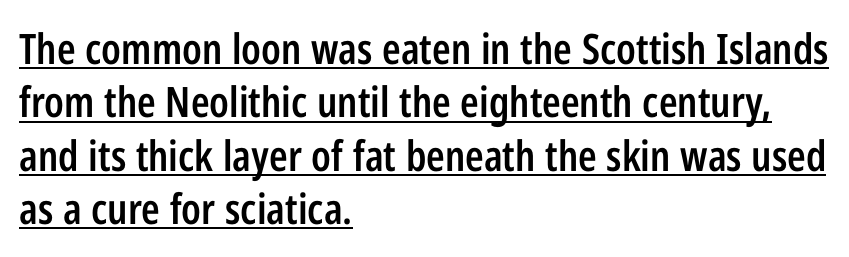
Words appear dense and cohesive because spacing is normal. Look at the bottom of the vertical strokes: they stop flat, with no serifs. The paragraph has a hard left edge and a soft right edge. A typesetter would call this proportional, since set widths differ per character.
